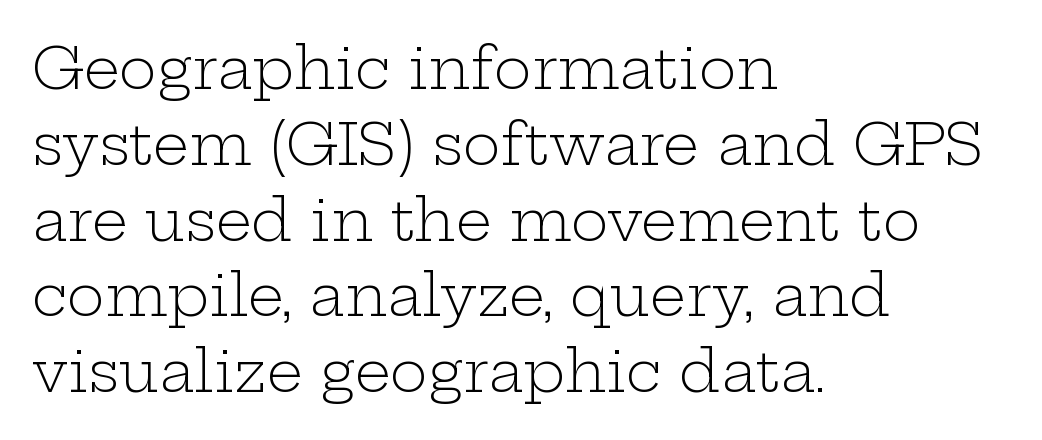
{"serif": "yes", "italic": "no", "bold": "no", "weight": "light", "width": "wide", "stroke_contrast": "low", "x_height": "medium", "monospaced": "no", "underline": "no", "align": "left", "line_spacing": "normal", "line_spacing_ratio": 1.33, "letter_spacing": "normal", "letter_spacing_em": 0.0, "glyph_px": 57}
